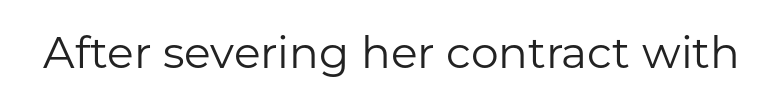
The image shows 44 px regular-weight sans-serif type, upright; set normal letter spacing, not underlined; low stroke contrast and a medium x-height.
